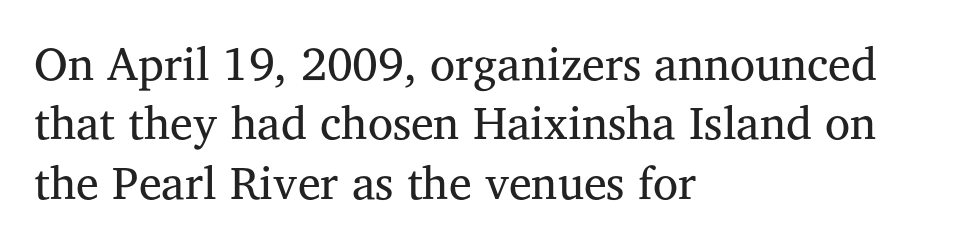
The image shows 46 px regular-weight serif type, upright; set left-aligned, normal line spacing (1.29x), normal letter spacing, not underlined; medium stroke contrast and a medium x-height.
